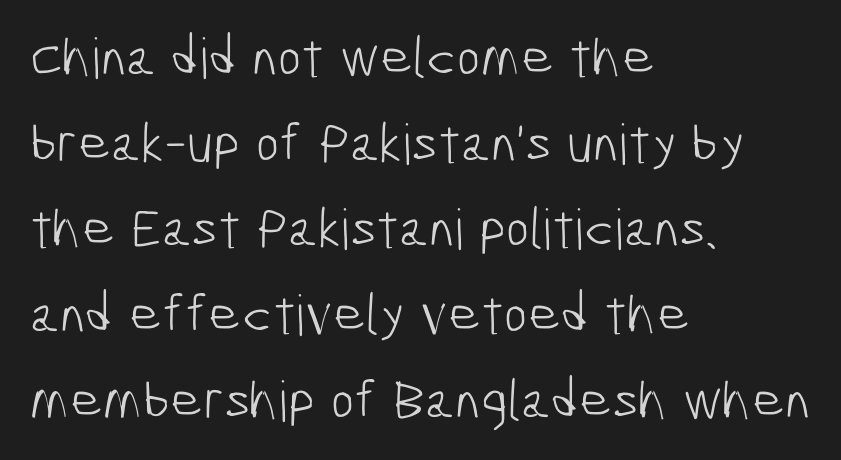
{"serif": "no", "bold": "no", "weight": "light", "width": "condensed", "stroke_contrast": "low", "x_height": "medium", "monospaced": "no", "underline": "no", "align": "left", "line_spacing": "normal", "line_spacing_ratio": 1.53, "letter_spacing": "normal", "letter_spacing_em": 0.0, "glyph_px": 56}
